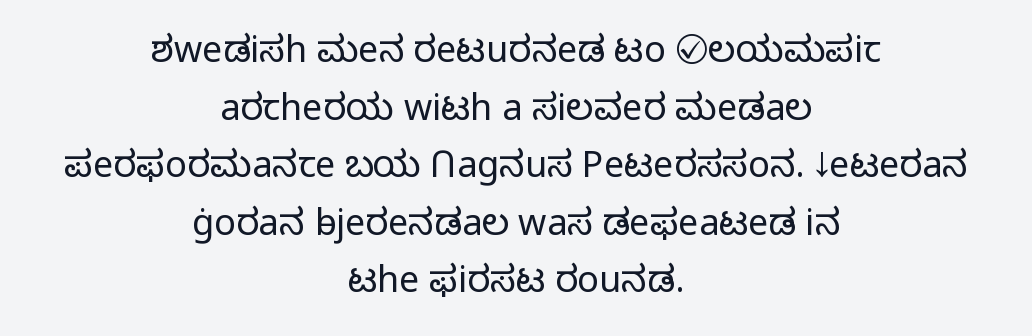
{"serif": "no", "italic": "no", "bold": "no", "weight": "light", "width": "normal", "stroke_contrast": "low", "x_height": "medium", "monospaced": "no", "underline": "no", "align": "center", "line_spacing": "normal", "line_spacing_ratio": 1.6, "letter_spacing": "normal", "letter_spacing_em": 0.0, "glyph_px": 36}
